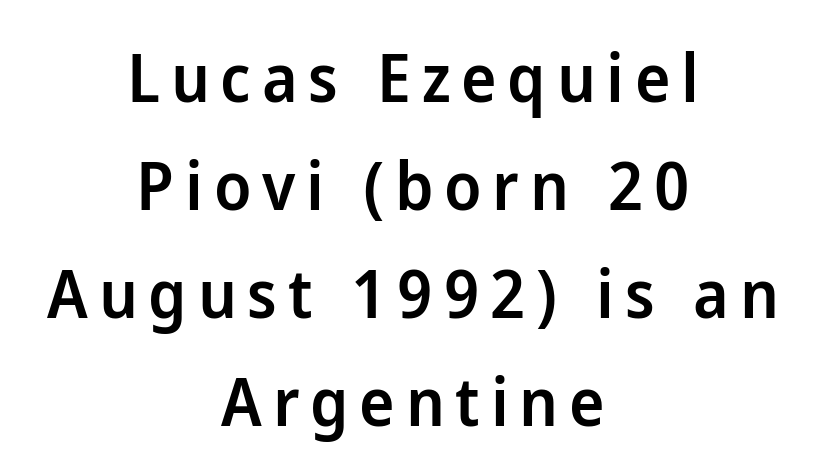
The image shows 67 px semibold sans-serif type, upright; set centered, normal line spacing (1.61x), not underlined; low stroke contrast and a medium x-height.
